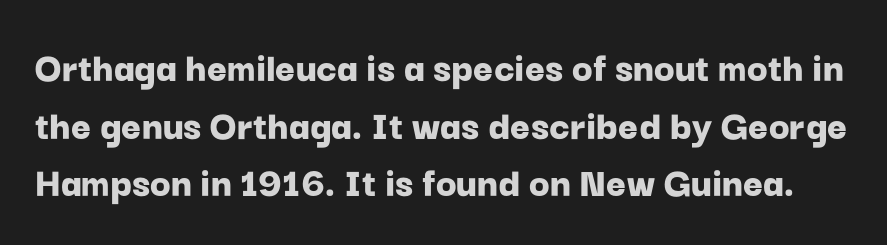
{"serif": "no", "italic": "no", "bold": "yes", "weight": "bold", "width": "normal", "stroke_contrast": "low", "x_height": "medium", "monospaced": "no", "underline": "no", "line_spacing": "normal", "line_spacing_ratio": 1.34, "letter_spacing": "normal", "letter_spacing_em": 0.0, "glyph_px": 43}
